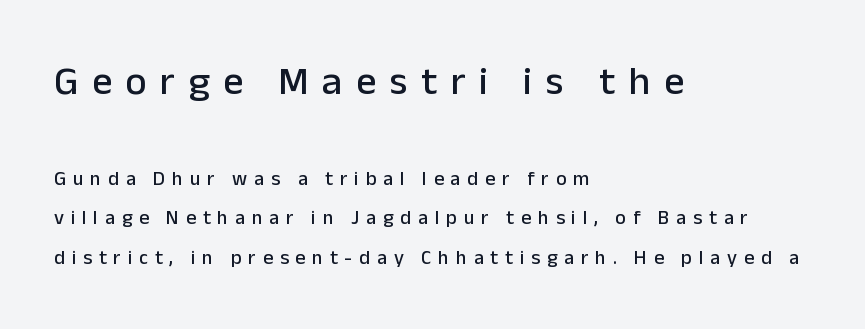
{"serif": "no", "italic": "no", "width": "normal", "stroke_contrast": "low", "x_height": "medium", "monospaced": "no", "underline": "no", "align": "left", "line_spacing": "loose", "line_spacing_ratio": 1.97, "letter_spacing": "wide", "letter_spacing_em": 0.34, "larger_block": "first", "size_ratio": 2.0, "glyph_px": 40}
